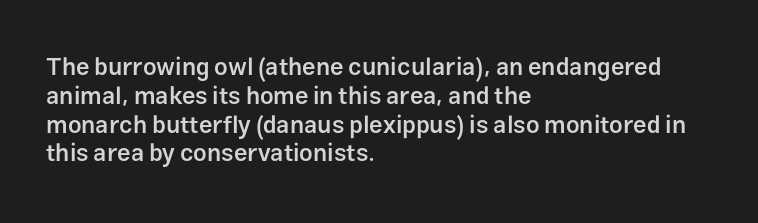
Line beginnings align vertically; line endings do not. The string is rendered with underlining switched off. Emphasis by weight is partial: semibold. Italic? Not at all — the glyphs are vertical. Caption: standard tracking, unaltered.
